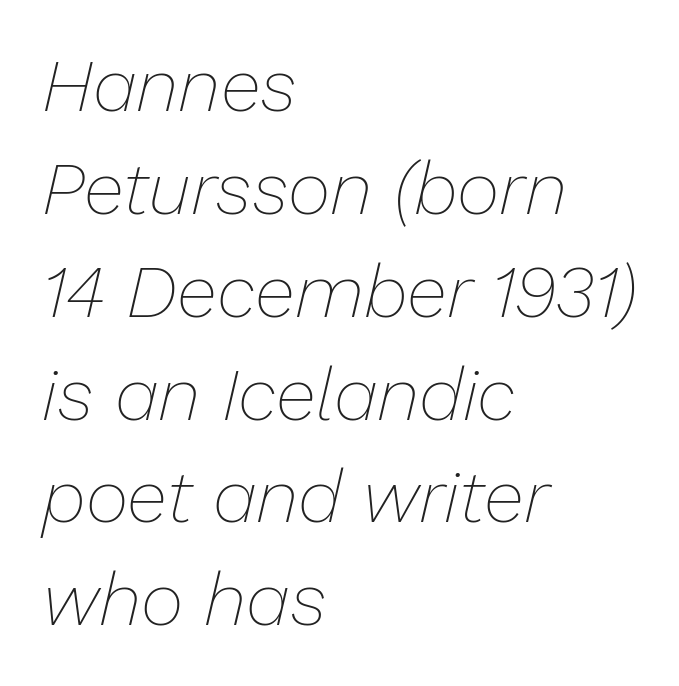
The image shows 74 px thin type, italic (leaning right); set left-aligned, normal line spacing (1.39x), normal letter spacing, not underlined; low stroke contrast and a medium x-height.
